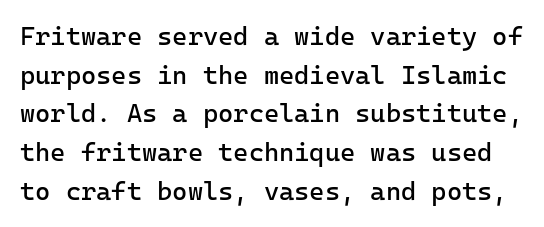
{"italic": "no", "bold": "no", "underline": "no", "line_spacing": "normal", "line_spacing_ratio": 1.49, "letter_spacing": "normal", "letter_spacing_em": 0.0, "glyph_px": 26}
